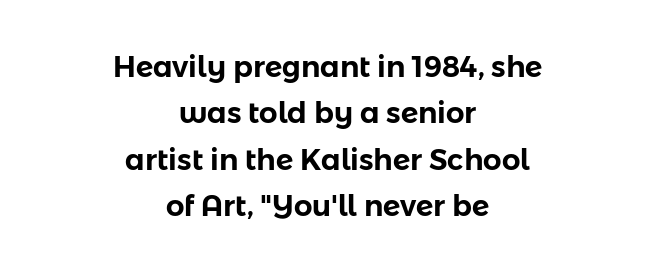
{"serif": "no", "italic": "no", "width": "normal", "stroke_contrast": "low", "x_height": "medium", "monospaced": "no", "underline": "no", "align": "center", "line_spacing": "normal", "line_spacing_ratio": 1.6, "letter_spacing": "normal", "letter_spacing_em": 0.0, "glyph_px": 29}
